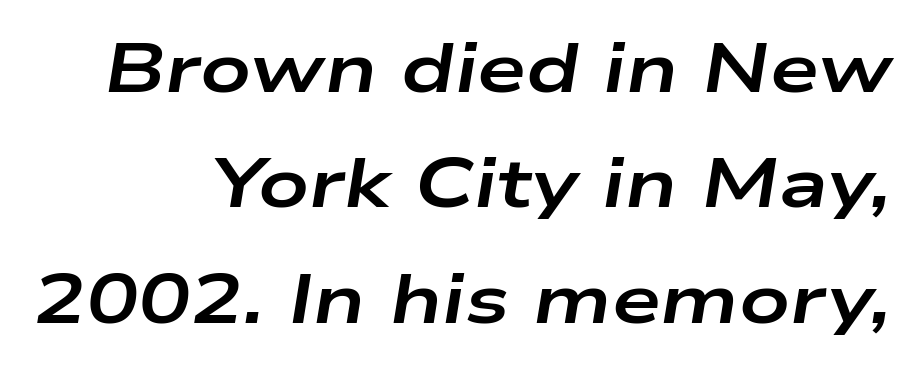
The image shows 70 px bold, wide type, italic (leaning right); set right-aligned, normal line spacing (1.65x), normal letter spacing, not underlined; low stroke contrast and a medium x-height.
